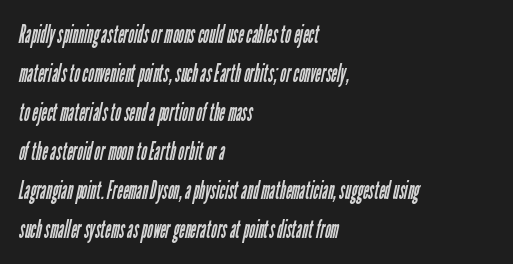
{"bold": "no", "underline": "no", "align": "left", "line_spacing": "normal", "line_spacing_ratio": 1.56, "letter_spacing": "normal", "letter_spacing_em": 0.0, "glyph_px": 25}
